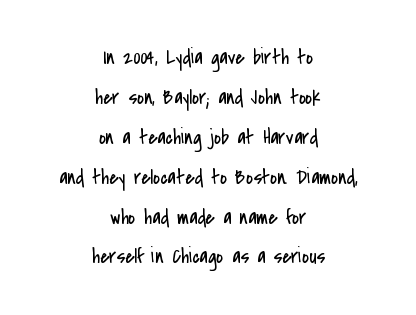
{"italic": "no", "bold": "no", "underline": "no", "align": "center", "line_spacing": "loose", "line_spacing_ratio": 1.9, "letter_spacing": "normal", "letter_spacing_em": 0.0, "glyph_px": 21}
